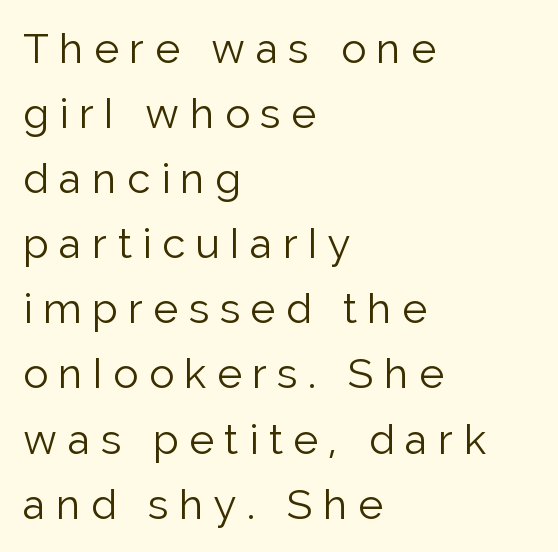
Q: Is the text bold? A: No.
Q: Is the text italic (slanted)? A: No, it is upright.
Q: Is the typeface a serif or a sans-serif typeface? A: Sans-serif.
Q: Is the text underlined? A: No.
Q: How is the paragraph aligned? A: Left-aligned.
Q: Is the spacing between letters normal or unusually wide? A: Unusually wide.
Q: Is the spacing between lines tight, normal or loose? A: Normal.
Q: Width (condensed, normal, or wide)? A: Normal.
Q: Stroke contrast? A: Low.
Q: x-height? A: Medium.
Q: Monospaced? A: No.
